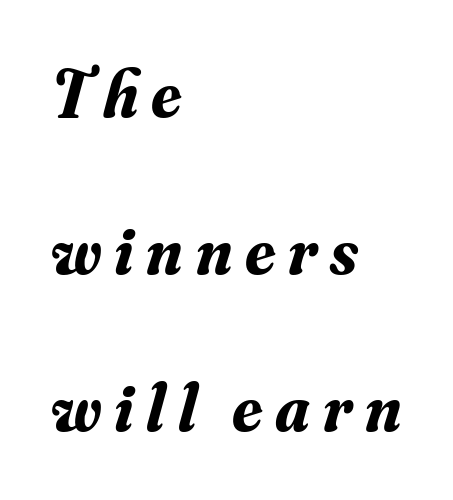
Q: Is the text bold? A: Yes.
Q: Is the text italic (slanted)? A: Yes, it leans right by about 16 degrees.
Q: Is the typeface a serif or a sans-serif typeface? A: Serif.
Q: Is the text underlined? A: No.
Q: How is the paragraph aligned? A: Left-aligned.
Q: Is the spacing between lines tight, normal or loose? A: Loose.
Q: Width (condensed, normal, or wide)? A: Normal.
Q: Stroke contrast? A: Medium.
Q: x-height? A: Small.
Q: Monospaced? A: No.
